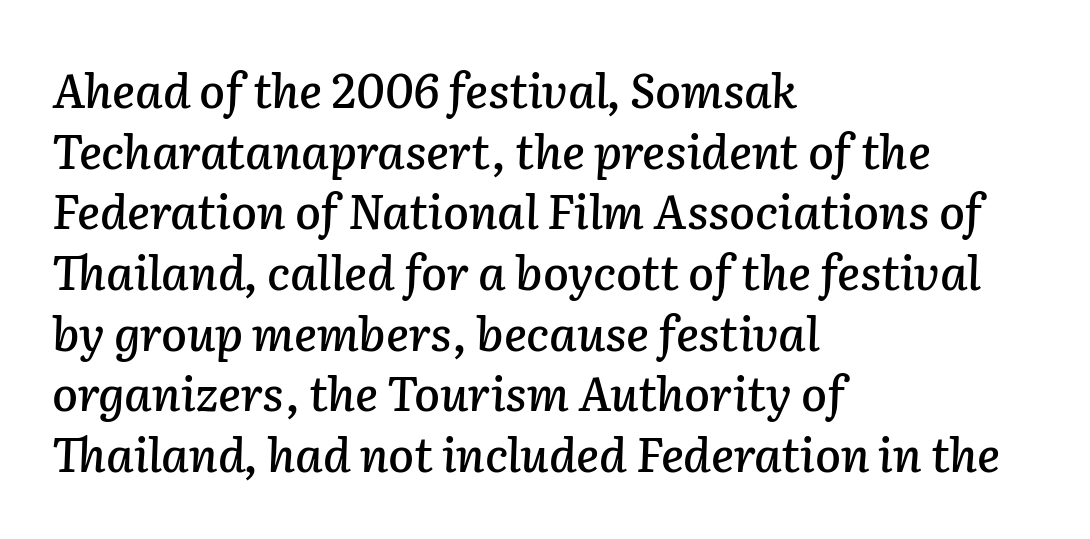
{"italic": "yes", "lean": "right", "slant_degrees": 2, "width": "normal", "stroke_contrast": "low", "x_height": "medium", "monospaced": "no", "underline": "no", "align": "left", "line_spacing": "normal", "line_spacing_ratio": 1.29, "letter_spacing": "normal", "letter_spacing_em": 0.0, "glyph_px": 47}
